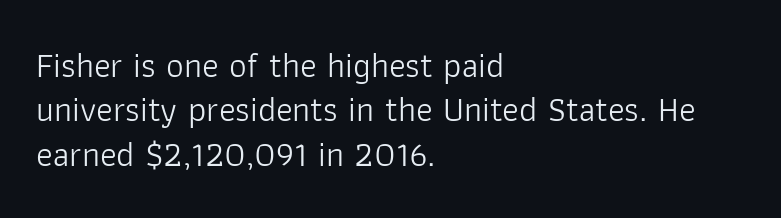
The area under the type is left untouched. Students, note that the glyphs here touch the page at normal intervals. Letterform terminals end flat and unadorned throughout the passage. Upright lettering throughout.
